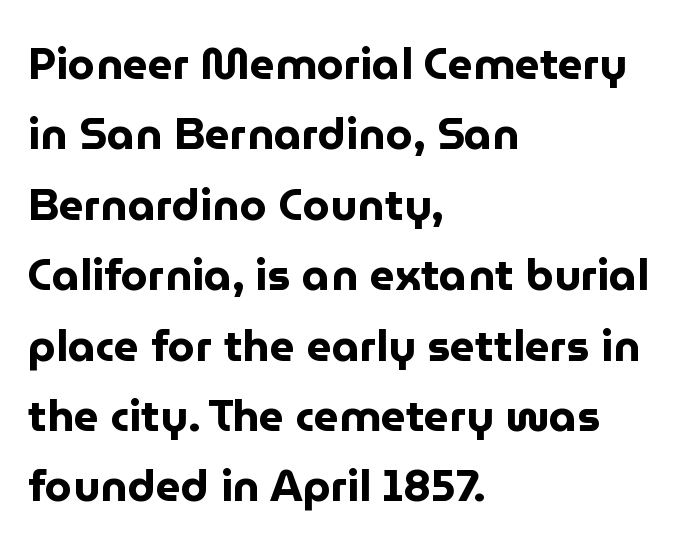
The type is set solid horizontally, with unmodified tracking. The letters are bold, with thick, heavy strokes. One-word summary of the alignment: left. Grotesque or geometric, the face here clearly has no serifs.
